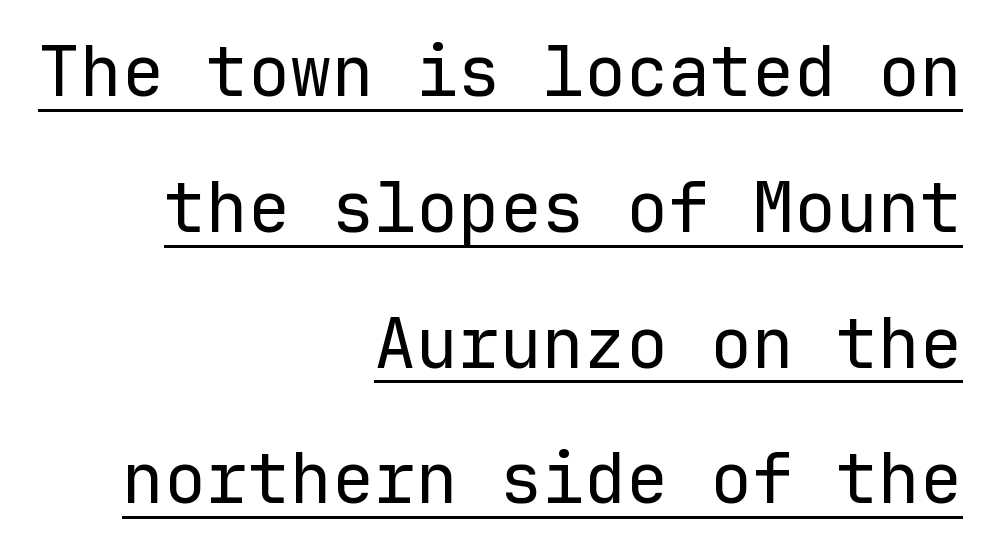
The image shows 70 px regular-weight sans-serif type, upright, monospaced; set right-aligned, loose line spacing (1.94x), normal letter spacing, underlined; low stroke contrast and a medium x-height.
